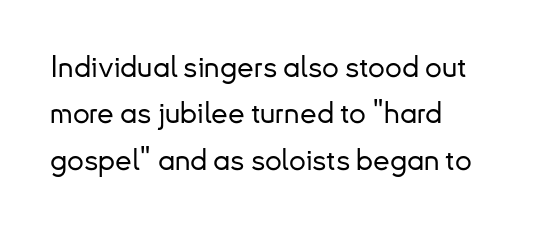
Tracking value appears to be zero — textbook default spacing. Rendered with straight, roman letterforms. The lines are quadded left. Each letter's strokes conclude bluntly, with no projecting serifs.
